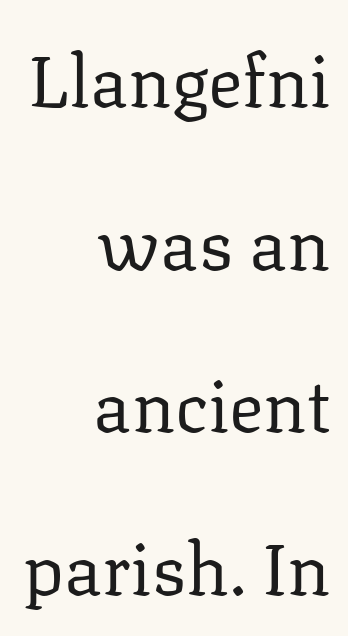
Q: Is the text bold? A: No.
Q: Is the text italic (slanted)? A: No, it is upright.
Q: Is the typeface a serif or a sans-serif typeface? A: Serif.
Q: Is the text underlined? A: No.
Q: How is the paragraph aligned? A: Right-aligned.
Q: Is the spacing between letters normal or unusually wide? A: Normal.
Q: Is the spacing between lines tight, normal or loose? A: Loose.
Q: Width (condensed, normal, or wide)? A: Normal.
Q: Stroke contrast? A: Low.
Q: x-height? A: Medium.
Q: Monospaced? A: No.
